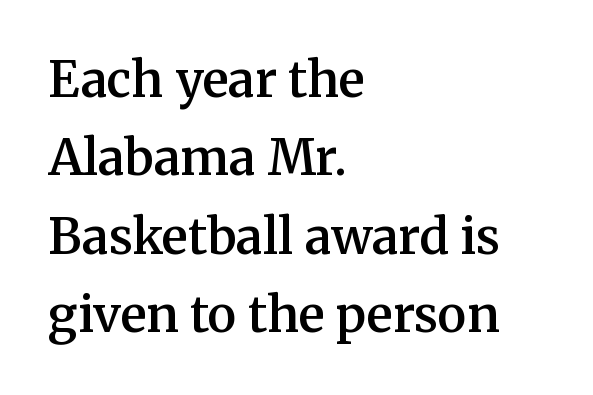
Q: Is the text bold? A: Semi-bold.
Q: Is the text italic (slanted)? A: No, it is upright.
Q: Is the typeface a serif or a sans-serif typeface? A: Serif.
Q: Is the text underlined? A: No.
Q: How is the paragraph aligned? A: Left-aligned.
Q: Is the spacing between letters normal or unusually wide? A: Normal.
Q: Is the spacing between lines tight, normal or loose? A: Normal.
Q: Width (condensed, normal, or wide)? A: Normal.
Q: Stroke contrast? A: Medium.
Q: x-height? A: Medium.
Q: Monospaced? A: No.
